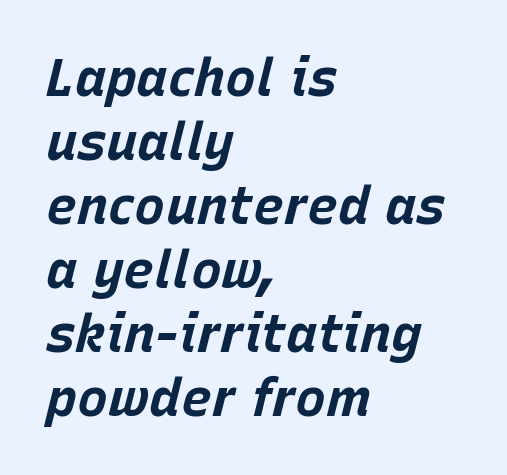
Each glyph is drawn with heavy, bold strokes. An italicized treatment has been applied to the whole sample. Only glyphs here, with clear space below each row. Character widths vary here, with narrow letters taking less room than wide ones.
